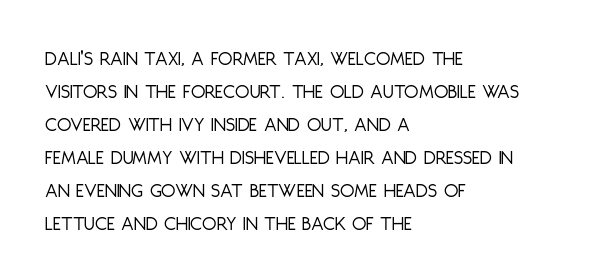
Q: Is the text bold? A: No.
Q: Is the text italic (slanted)? A: No, it is upright.
Q: Is the text underlined? A: No.
Q: How is the paragraph aligned? A: Left-aligned.
Q: Is the spacing between letters normal or unusually wide? A: Normal.
Q: Is the spacing between lines tight, normal or loose? A: Normal.
